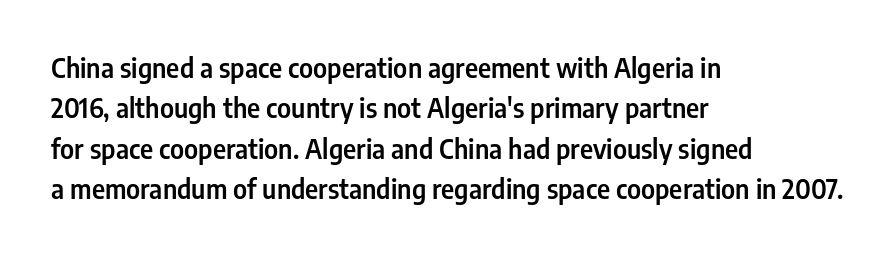
The image shows 26 px text type, upright; set left-aligned, normal line spacing (1.55x), normal letter spacing, not underlined.
